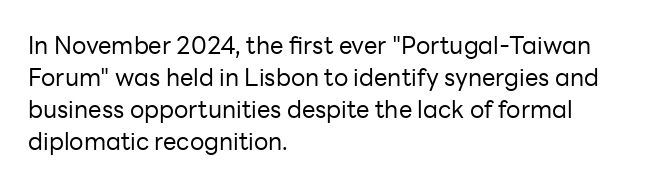
Q: Is the text bold? A: No.
Q: Is the text italic (slanted)? A: No, it is upright.
Q: Is the text underlined? A: No.
Q: How is the paragraph aligned? A: Left-aligned.
Q: Is the spacing between letters normal or unusually wide? A: Normal.
Q: Is the spacing between lines tight, normal or loose? A: Normal.
